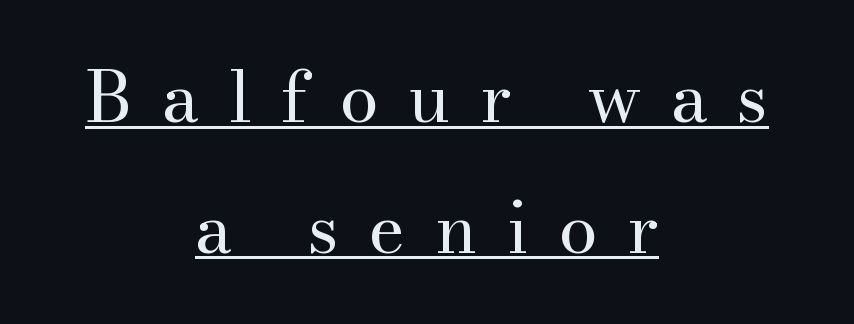
Letter spacing: wide. Little horizontal feet cap the strokes, marking this as serif type. In designer terms, the underline attribute is active on this setting. No extra ink here — the face is not bold. The lines are quadded center. Looks like regular typesetting: each glyph gets only the width it needs.
